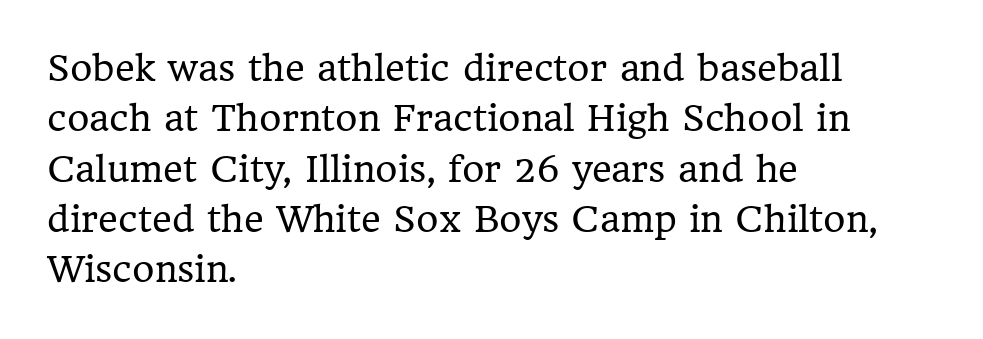
{"serif": "yes", "italic": "no", "bold": "no", "weight": "regular", "width": "normal", "stroke_contrast": "low", "x_height": "medium", "monospaced": "no", "underline": "no", "align": "left", "line_spacing": "normal", "line_spacing_ratio": 1.48, "letter_spacing": "normal", "letter_spacing_em": 0.0, "glyph_px": 34}
